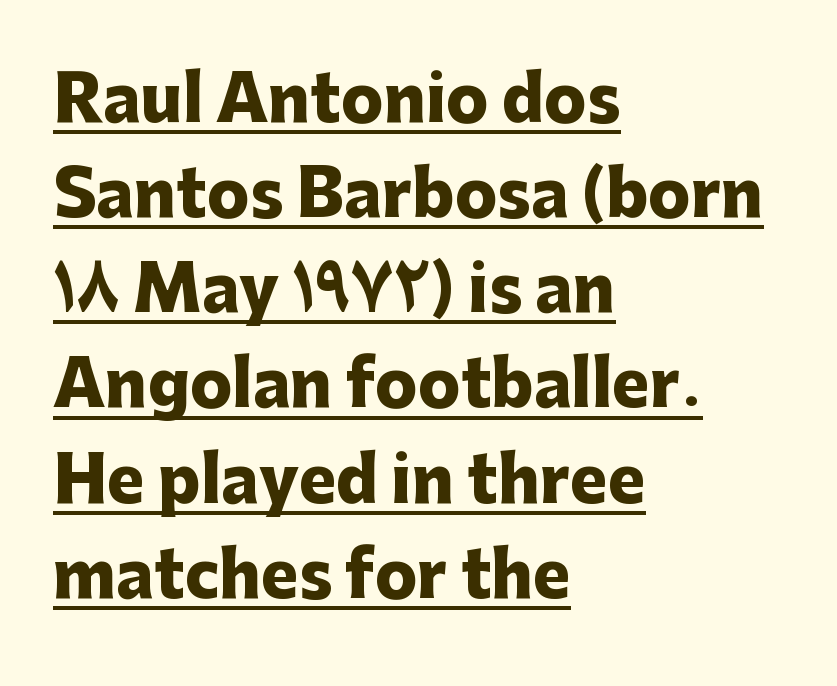
{"serif": "no", "italic": "no", "bold": "yes", "weight": "heavy", "width": "normal", "stroke_contrast": "low", "x_height": "medium", "monospaced": "no", "underline": "yes", "align": "left", "line_spacing": "normal", "line_spacing_ratio": 1.51, "letter_spacing": "normal", "letter_spacing_em": 0.0, "glyph_px": 63}
